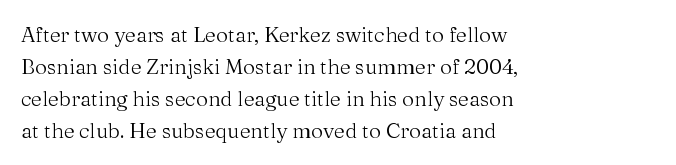
{"italic": "no", "bold": "no", "underline": "no", "align": "left", "line_spacing": "normal", "line_spacing_ratio": 1.52, "letter_spacing": "normal", "letter_spacing_em": 0.0, "glyph_px": 21}
